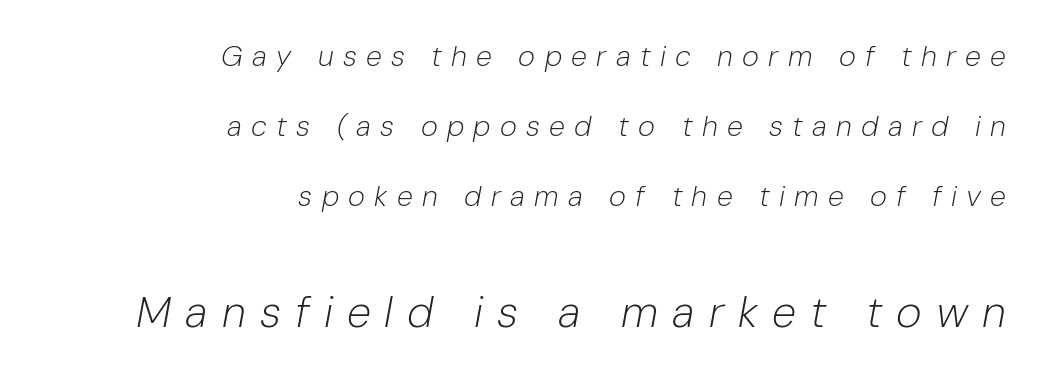
Substantial extra tracking has been applied to these lines. Think standard paragraph weight, or any step lighter than that. Every row of glyphs terminates at an identical x-position on the right. The leading is generous, giving the passage an open texture.
